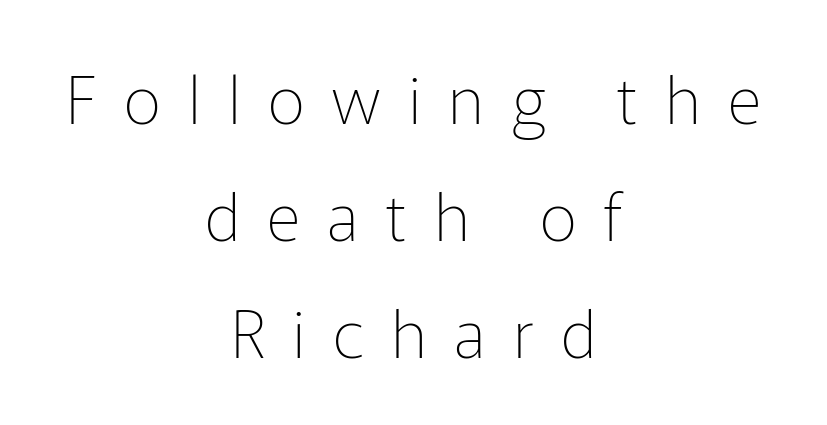
Spacing verdict: proportional, widths tailored to each character. The passage is arranged like a title page — every line centered. The horizontal fit of the characters is loose and conspicuously gappy. Classification — sans serif. A typesetter would mark this as roman, not italic. Stems and bowls with no extra thickness — not bold.
